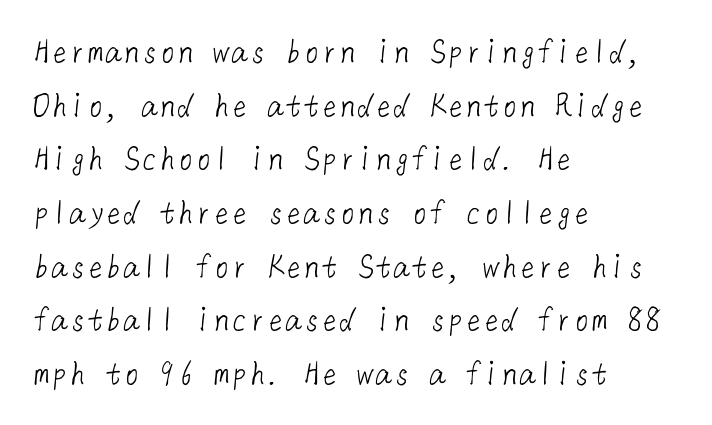
Is the letter spacing exaggerated? No — it looks like the ordinary default. Rule under the text: the space is simply empty. These lines are set flush left with a ragged right edge. Font category for this specimen: sans-serif. The letters look calm and open, with moderate or lighter stems. The lines sit at an ordinary, default distance from one another.
